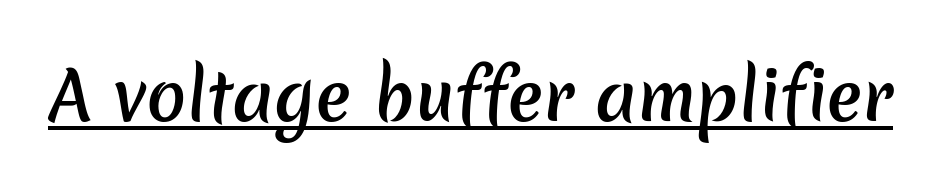
Note: no serifs on the glyphs. These words are printed semibold, heavier than regular yet not bold. What stands out about the letter spacing? Nothing — it is the standard amount. Looks like someone drew a line under every word here. Looks like regular typesetting: each glyph gets only the width it needs.
